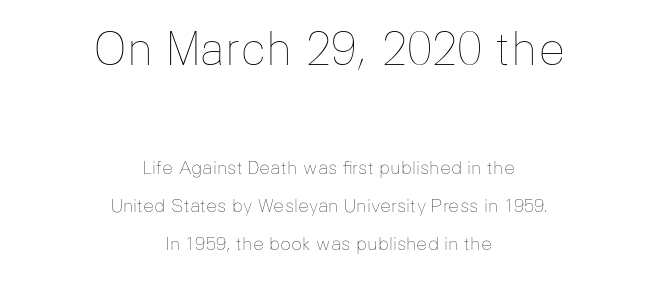
Q: Is the text bold? A: No.
Q: Is the text italic (slanted)? A: No, it is upright.
Q: Is the text underlined? A: No.
Q: How is the paragraph aligned? A: Centered.
Q: Is the spacing between letters normal or unusually wide? A: Normal.
Q: Is the spacing between lines tight, normal or loose? A: Loose.
Q: Which block of text is set in a larger size, the first (top) or the second (bottom)? A: The first (top) one.
Q: Width (condensed, normal, or wide)? A: Normal.
Q: Stroke contrast? A: Low.
Q: x-height? A: Medium.
Q: Monospaced? A: No.
